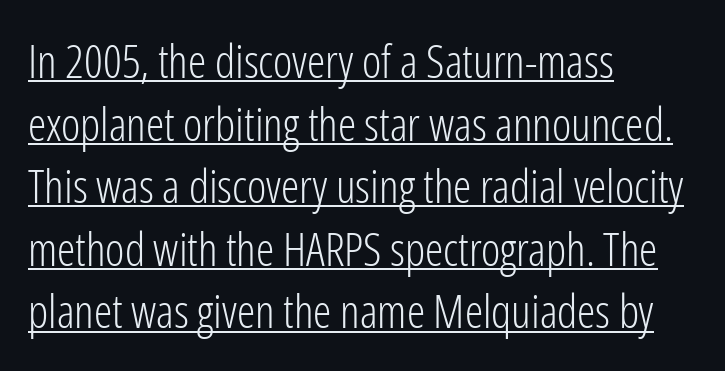
Q: Is the text bold? A: No.
Q: Is the text italic (slanted)? A: No, it is upright.
Q: Is the typeface a serif or a sans-serif typeface? A: Sans-serif.
Q: Is the text underlined? A: Yes.
Q: How is the paragraph aligned? A: Left-aligned.
Q: Is the spacing between letters normal or unusually wide? A: Normal.
Q: Is the spacing between lines tight, normal or loose? A: Normal.
Q: Width (condensed, normal, or wide)? A: Condensed.
Q: Stroke contrast? A: Low.
Q: x-height? A: Medium.
Q: Monospaced? A: No.
